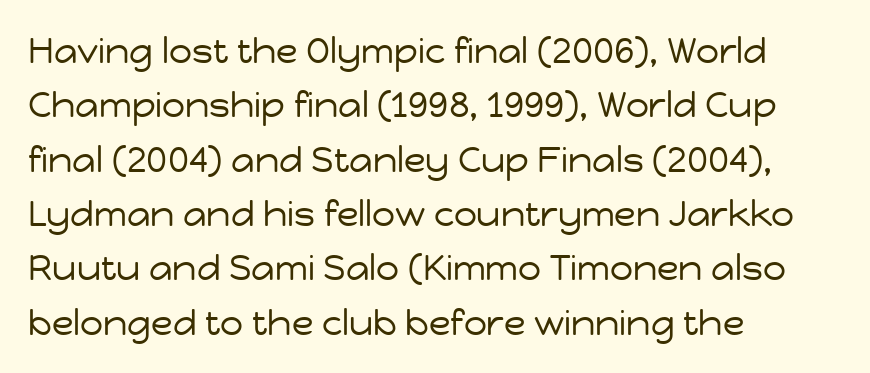
{"serif": "no", "italic": "no", "bold": "no", "weight": "regular", "width": "normal", "stroke_contrast": "low", "x_height": "medium", "monospaced": "no", "underline": "no", "align": "left", "line_spacing": "normal", "line_spacing_ratio": 1.51, "letter_spacing": "normal", "letter_spacing_em": 0.0, "glyph_px": 36}
